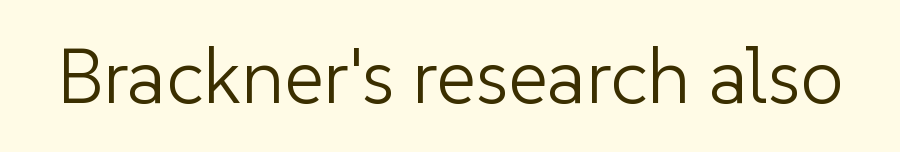
{"serif": "no", "italic": "no", "bold": "no", "weight": "light", "width": "normal", "stroke_contrast": "low", "x_height": "medium", "monospaced": "no", "underline": "no", "letter_spacing": "normal", "letter_spacing_em": 0.0, "glyph_px": 77}
